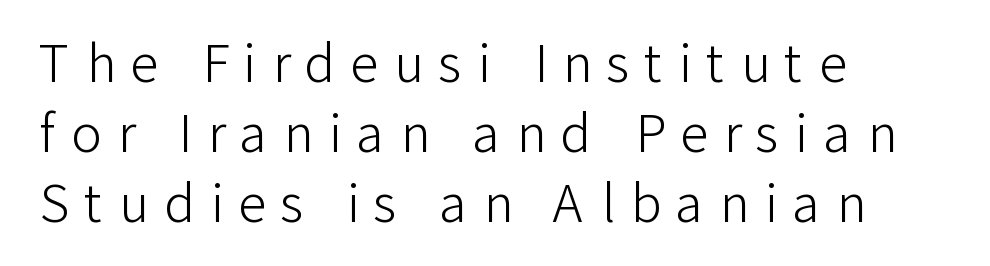
{"serif": "no", "italic": "no", "bold": "no", "weight": "light", "width": "normal", "stroke_contrast": "low", "x_height": "medium", "monospaced": "no", "underline": "no", "align": "left", "line_spacing": "normal", "line_spacing_ratio": 1.37, "letter_spacing": "wide", "letter_spacing_em": 0.3, "glyph_px": 51}
